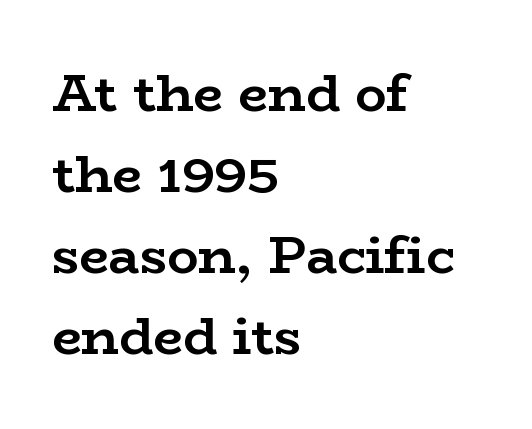
{"serif": "yes", "italic": "no", "bold": "yes", "weight": "semibold", "width": "wide", "stroke_contrast": "low", "x_height": "medium", "monospaced": "no", "underline": "no", "align": "left", "line_spacing": "normal", "line_spacing_ratio": 1.56, "letter_spacing": "normal", "letter_spacing_em": 0.0, "glyph_px": 52}
